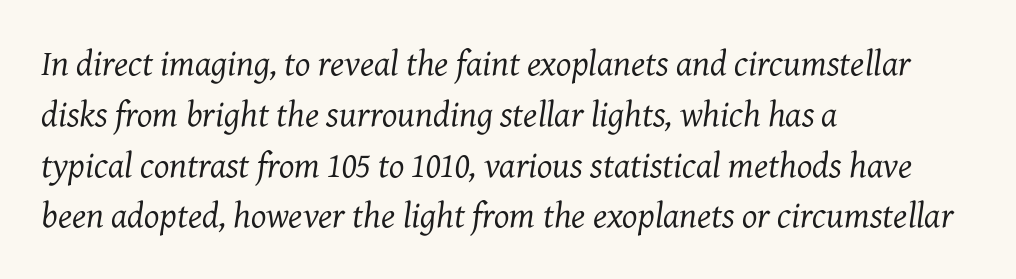
The image shows 36 px regular-weight serif type, italic (leaning right); set left-aligned, normal line spacing (1.41x), normal letter spacing, not underlined; medium stroke contrast and a medium x-height.
